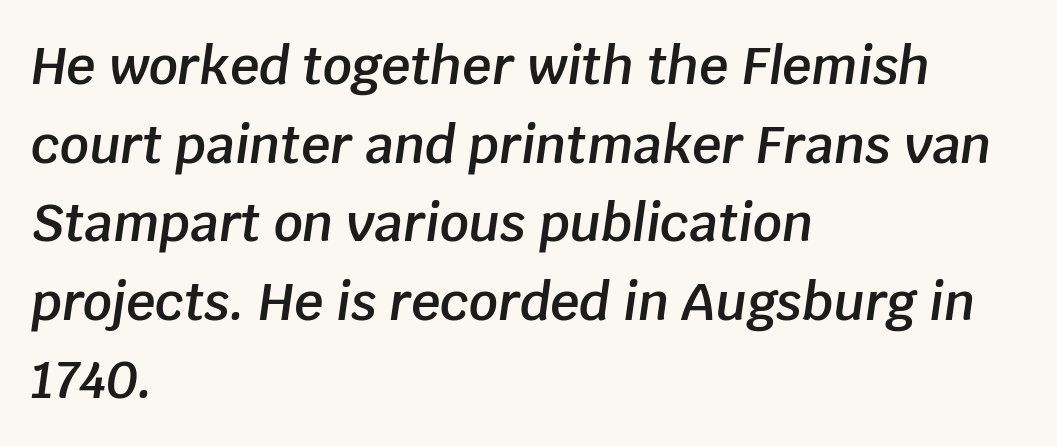
Is this a fixed-width face? No — the glyphs have proportional, varying widths. The compositor pushed each line to the left boundary. I'd describe the lettering as semibold — firm but not a full bold. The strip under each line holds only bare page. These lines sit exactly where default settings would place them.
